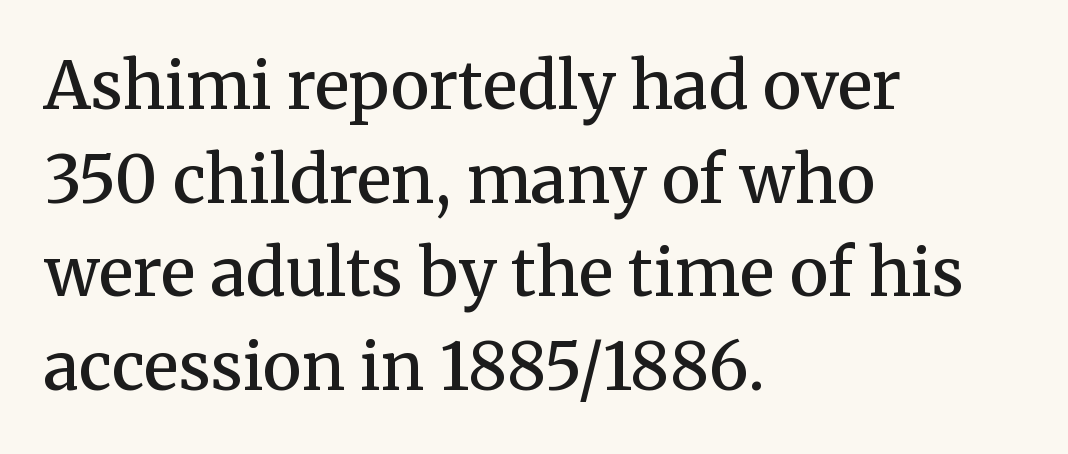
The image shows 66 px semibold serif type, upright; set left-aligned, normal line spacing (1.42x), normal letter spacing, not underlined; medium stroke contrast and a medium x-height.
